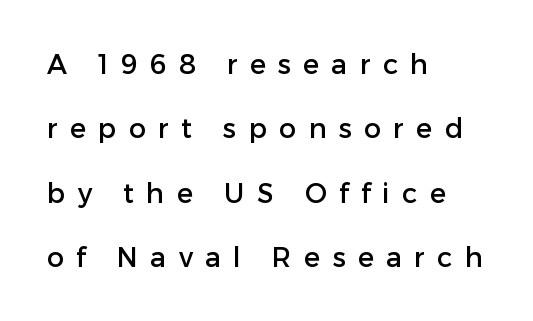
{"italic": "no", "underline": "no", "align": "left", "line_spacing": "loose", "line_spacing_ratio": 2.38, "letter_spacing": "wide", "letter_spacing_em": 0.46, "glyph_px": 27}
